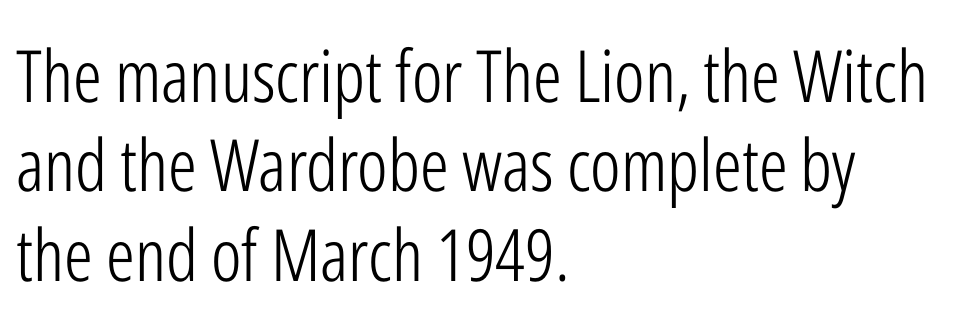
{"serif": "no", "italic": "no", "bold": "no", "weight": "light", "width": "condensed", "stroke_contrast": "low", "x_height": "medium", "monospaced": "no", "underline": "no", "align": "left", "line_spacing_ratio": 1.24, "letter_spacing": "normal", "letter_spacing_em": 0.0, "glyph_px": 72}
